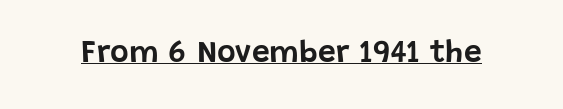
The image shows 32 px sans-serif type, upright; set normal letter spacing, underlined; low stroke contrast and a large x-height.
